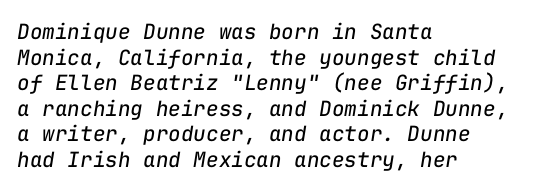
The letters sit at their default tracking, neither squeezed nor spread. The passage is arranged the way most books set body copy — flush left. Yep, that's italic — everything's leaning. A light-to-regular cut is what we see here. Each row of text sits above clean, open space.
